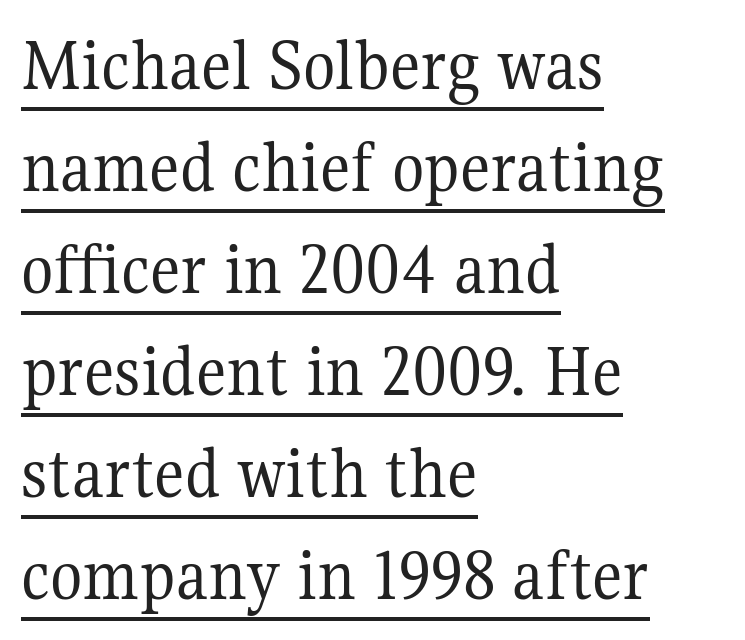
Q: Is the text bold? A: No.
Q: Is the text italic (slanted)? A: No, it is upright.
Q: Is the typeface a serif or a sans-serif typeface? A: Serif.
Q: Is the text underlined? A: Yes.
Q: How is the paragraph aligned? A: Left-aligned.
Q: Is the spacing between letters normal or unusually wide? A: Normal.
Q: Is the spacing between lines tight, normal or loose? A: Normal.
Q: Width (condensed, normal, or wide)? A: Normal.
Q: Stroke contrast? A: Medium.
Q: x-height? A: Medium.
Q: Monospaced? A: No.
